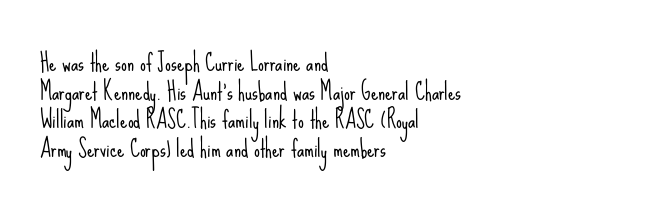
The lines sit at an ordinary, default distance from one another. The text block is weighted toward the left margin, trailing off unevenly rightward. Tracking value appears to be zero — textbook default spacing. Has an underline been added? It has not. Stroke mass is kept to a normal reading level or below.
